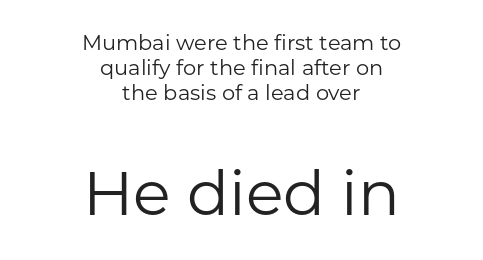
{"serif": "no", "italic": "no", "bold": "no", "weight": "regular", "width": "normal", "stroke_contrast": "low", "x_height": "medium", "monospaced": "no", "underline": "no", "align": "center", "line_spacing_ratio": 1.19, "letter_spacing": "normal", "letter_spacing_em": 0.0, "larger_block": "second", "size_ratio": 2.95, "glyph_px": 62}
